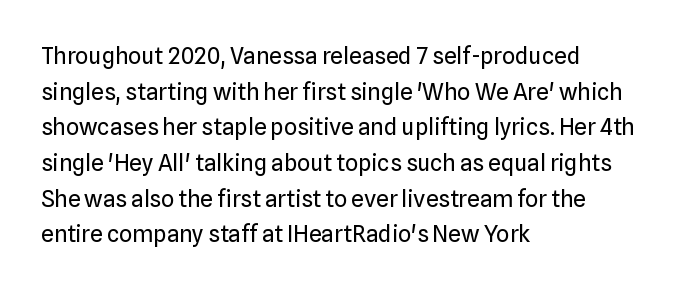
{"italic": "no", "bold": "no", "underline": "no", "align": "left", "line_spacing": "normal", "line_spacing_ratio": 1.55, "letter_spacing": "normal", "letter_spacing_em": 0.0, "glyph_px": 23}
